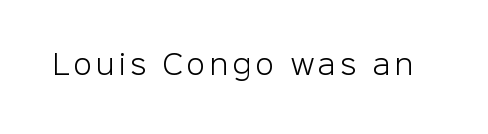
The image shows 27 px text type, upright; set not underlined.
